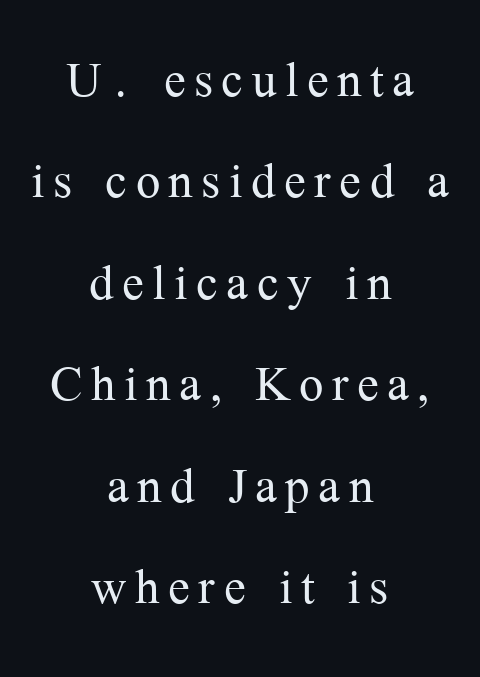
The image shows 65 px light serif type, upright; set centered, normal line spacing (1.56x), not underlined; medium stroke contrast and a medium x-height.
